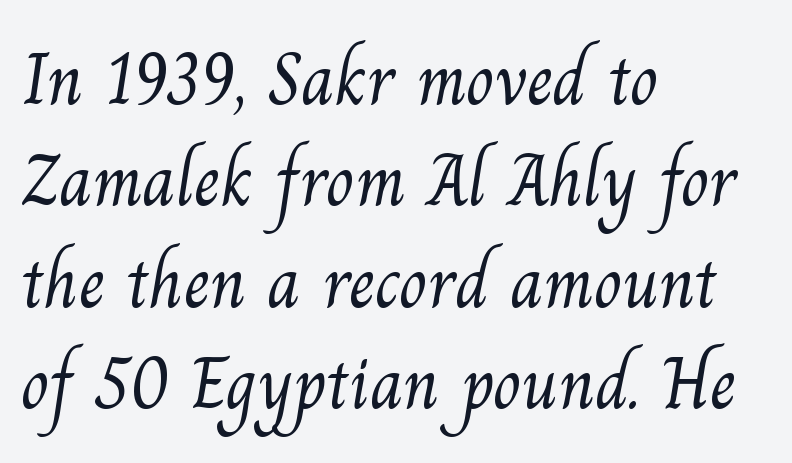
The image shows 74 px light serif type; set left-aligned, normal line spacing (1.37x), normal letter spacing, not underlined; medium stroke contrast and a small x-height.
